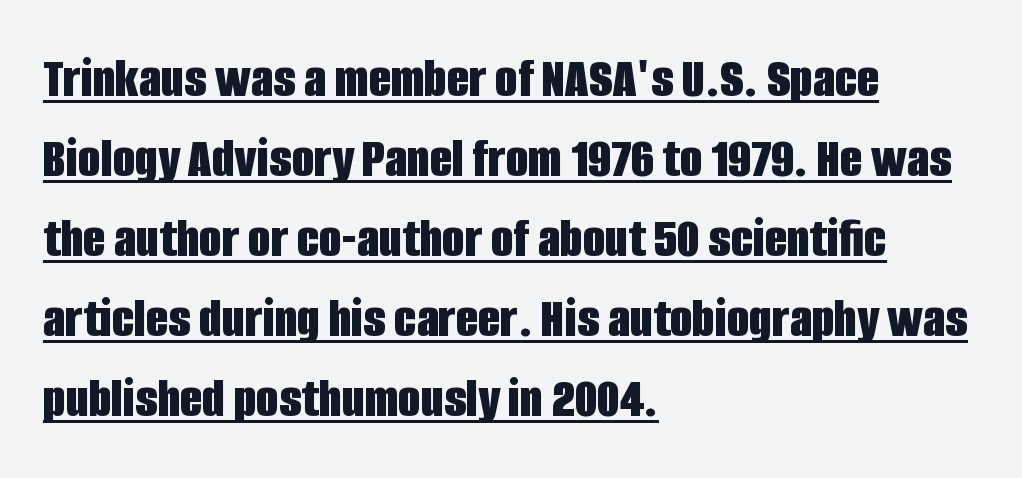
The image shows 58 px bold, condensed sans-serif type, upright; set left-aligned, normal line spacing (1.38x), normal letter spacing, underlined; low stroke contrast and a large x-height.
